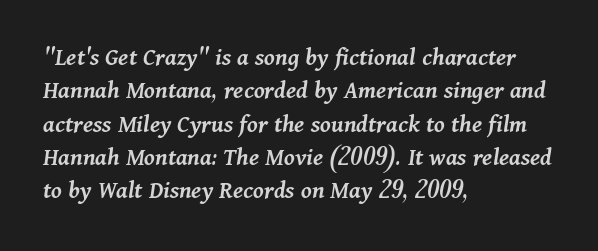
The image shows 26 px text type, italic (leaning right); set left-aligned, normal line spacing (1.28x), normal letter spacing, not underlined.
